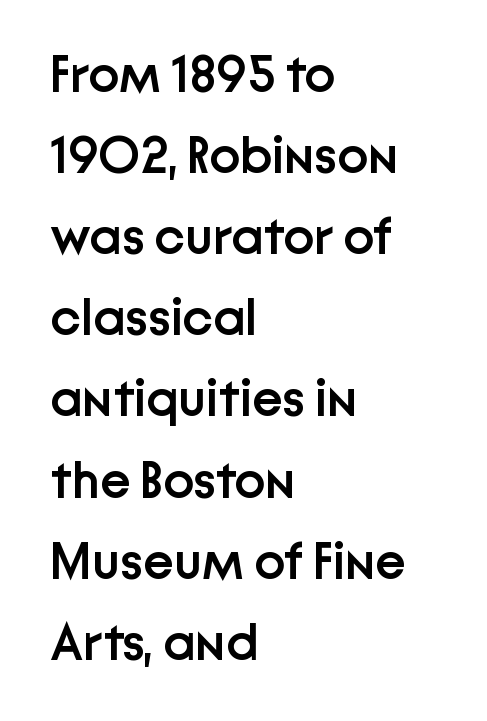
The image shows 52 px semibold sans-serif type, upright; set left-aligned, normal line spacing (1.56x), normal letter spacing, not underlined; low stroke contrast and a medium x-height.
